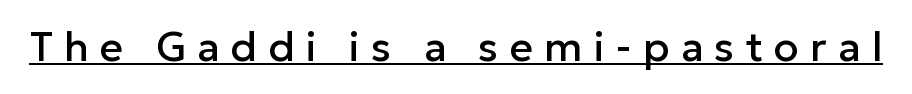
Q: Is the text italic (slanted)? A: No, it is upright.
Q: Is the typeface a serif or a sans-serif typeface? A: Sans-serif.
Q: Is the text underlined? A: Yes.
Q: Is the spacing between letters normal or unusually wide? A: Unusually wide.
Q: Width (condensed, normal, or wide)? A: Normal.
Q: Stroke contrast? A: Low.
Q: x-height? A: Medium.
Q: Monospaced? A: No.
